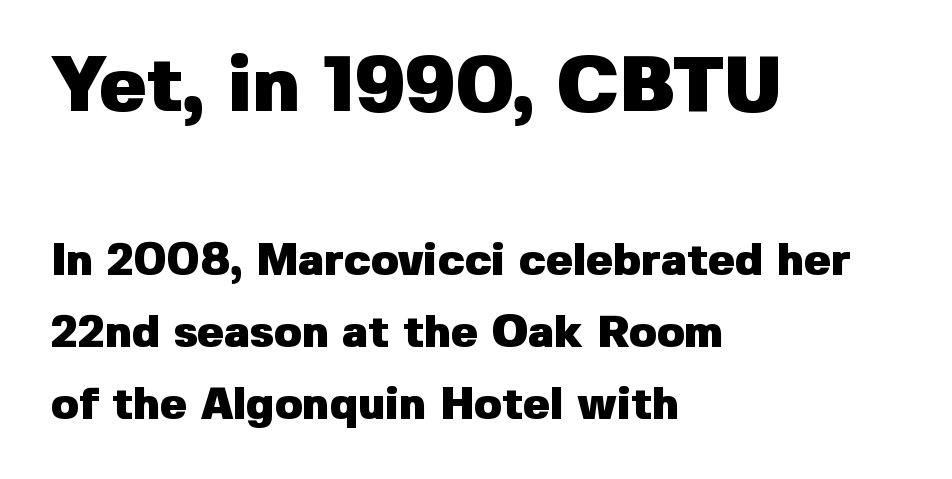
This sample has the flowing, uneven cadence of proportional lettering. This sample uses plain, unmodified letter spacing. Is the block centered? No — it sits flush against the left margin. The face used here appears at its bigger size in the upper chunk. A roman cut, with each character standing at attention. The gap between lines stays unmarked.
